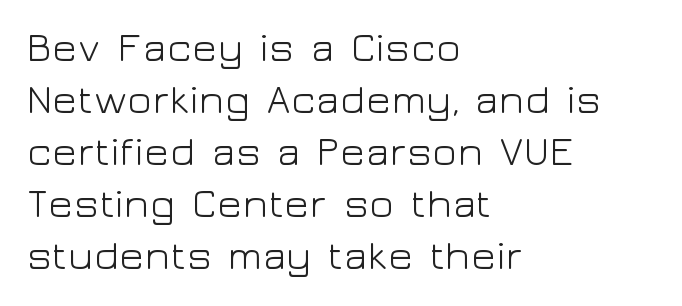
The image shows 41 px light, wide sans-serif type, upright; set left-aligned, normal line spacing (1.27x), normal letter spacing, not underlined; low stroke contrast and a medium x-height.
